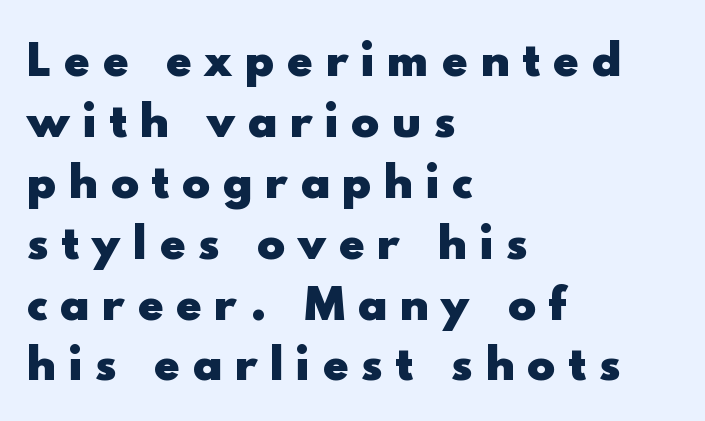
Style check: upright. The face used here is proportionally spaced, like ordinary book or web type. The specimen omits any rule beneath the text block's lines. Is the letter spacing exaggerated? Yes — the characters are pushed far apart.
